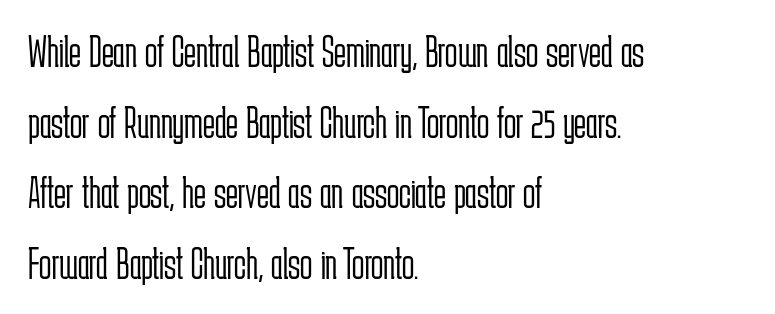
Q: Is the text bold? A: No.
Q: Is the text italic (slanted)? A: No, it is upright.
Q: Is the typeface a serif or a sans-serif typeface? A: Sans-serif.
Q: Is the text underlined? A: No.
Q: How is the paragraph aligned? A: Left-aligned.
Q: Is the spacing between letters normal or unusually wide? A: Normal.
Q: Is the spacing between lines tight, normal or loose? A: Normal.
Q: Width (condensed, normal, or wide)? A: Condensed.
Q: Stroke contrast? A: Low.
Q: x-height? A: Medium.
Q: Monospaced? A: No.
